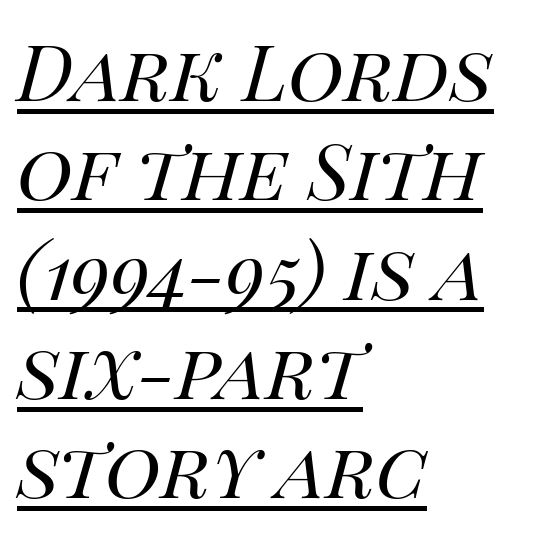
Q: Is the text bold? A: No.
Q: Is the text italic (slanted)? A: Yes, it leans right by about 14 degrees.
Q: Is the text underlined? A: Yes.
Q: How is the paragraph aligned? A: Left-aligned.
Q: Is the spacing between letters normal or unusually wide? A: Normal.
Q: Is the spacing between lines tight, normal or loose? A: Normal.
Q: Width (condensed, normal, or wide)? A: Normal.
Q: Stroke contrast? A: High.
Q: x-height? A: Large.
Q: Monospaced? A: No.
